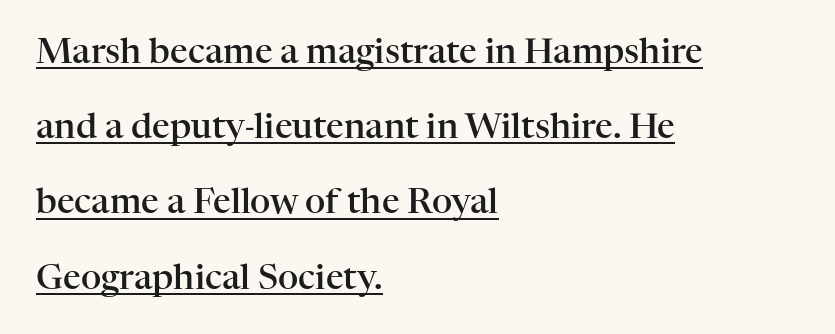
The image shows 35 px semibold serif type, upright; set left-aligned, loose line spacing (2.15x), normal letter spacing, underlined; high stroke contrast and a medium x-height.
